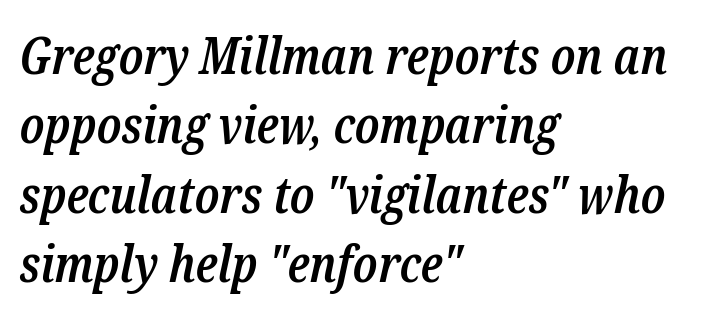
The image shows 51 px semibold, condensed serif type, italic (leaning right); set left-aligned, normal line spacing (1.36x), normal letter spacing, not underlined; low stroke contrast and a medium x-height.
